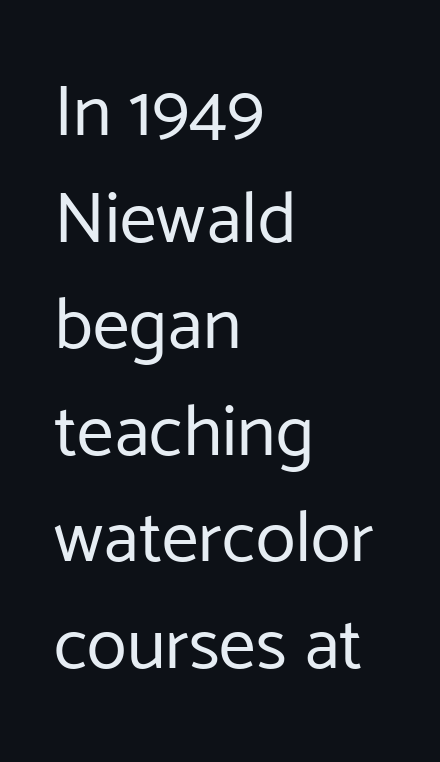
One-word summary of the alignment: left. Regarding leading, the lines here are spaced in the standard way. No letter is thick-stroked: the sample isn't bold. Spacing verdict: proportional, widths tailored to each character.
